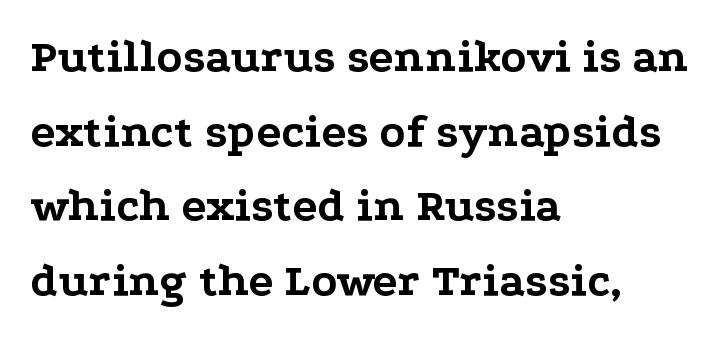
{"serif": "yes", "italic": "no", "bold": "yes", "weight": "bold", "width": "wide", "stroke_contrast": "low", "x_height": "medium", "monospaced": "no", "underline": "no", "align": "left", "line_spacing": "normal", "line_spacing_ratio": 1.59, "letter_spacing": "normal", "letter_spacing_em": 0.0, "glyph_px": 47}
